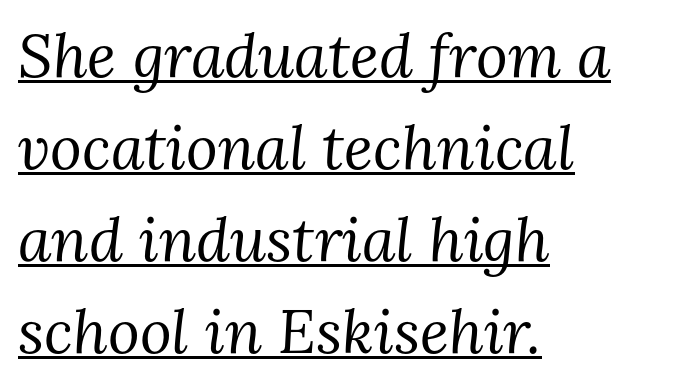
{"serif": "yes", "italic": "yes", "lean": "right", "slant_degrees": 3, "bold": "no", "weight": "regular", "width": "normal", "stroke_contrast": "medium", "x_height": "medium", "monospaced": "no", "underline": "yes", "align": "left", "line_spacing": "normal", "line_spacing_ratio": 1.51, "letter_spacing": "normal", "letter_spacing_em": 0.0, "glyph_px": 61}
